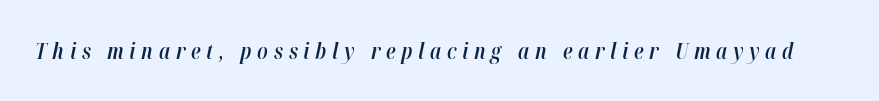
The image shows 22 px text type, italic (leaning right); set unusually wide letter spacing (+0.26 em), not underlined.
